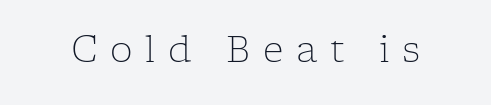
The image shows 36 px light serif type, upright; set unusually wide letter spacing (+0.35 em), not underlined; low stroke contrast and a medium x-height.
